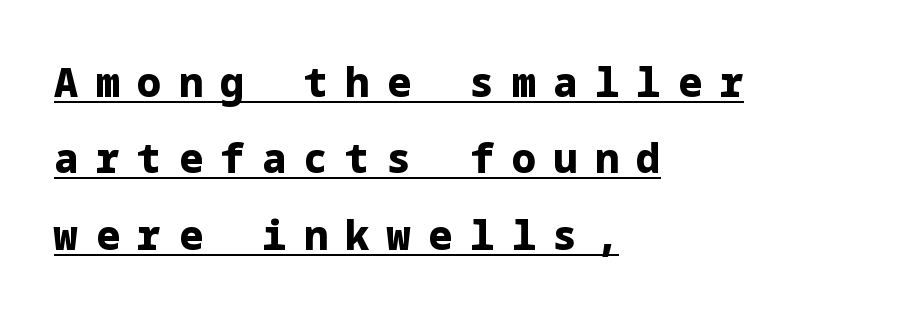
Q: Is the text bold? A: Yes.
Q: Is the text italic (slanted)? A: No, it is upright.
Q: Is the typeface a serif or a sans-serif typeface? A: Sans-serif.
Q: Is the text underlined? A: Yes.
Q: How is the paragraph aligned? A: Left-aligned.
Q: Is the spacing between letters normal or unusually wide? A: Unusually wide.
Q: Is the spacing between lines tight, normal or loose? A: Loose.
Q: Width (condensed, normal, or wide)? A: Normal.
Q: Stroke contrast? A: Low.
Q: x-height? A: Medium.
